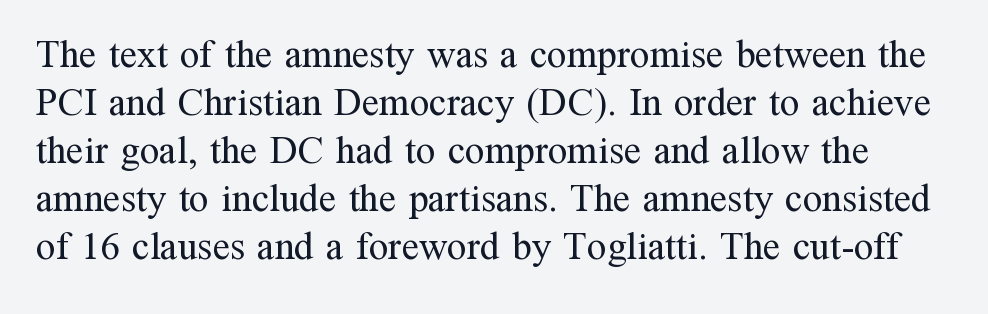
Stems and bowls with no extra thickness — not bold. These lines are composed in type with serifs. The letters advance in unequal steps, a hallmark of proportional type. A typesetter would call this zero additional tracking. Descenders are the only things crossing below the line. In terms of posture, this sample is upright.
